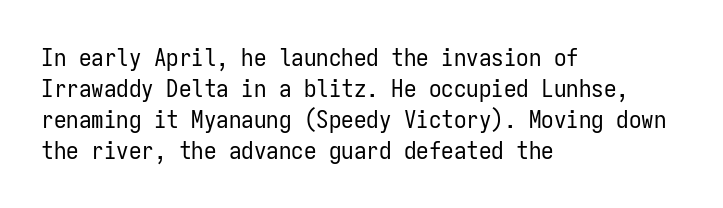
Q: Is the text bold? A: No.
Q: Is the text italic (slanted)? A: No, it is upright.
Q: Is the text underlined? A: No.
Q: How is the paragraph aligned? A: Left-aligned.
Q: Is the spacing between letters normal or unusually wide? A: Normal.
